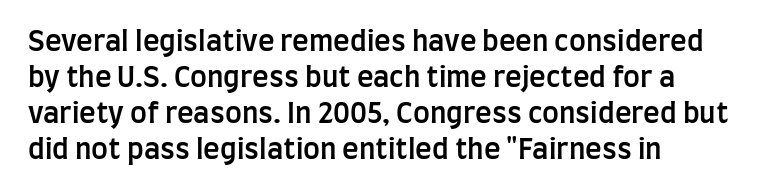
The image shows 28 px semibold, condensed sans-serif type, upright; set normal line spacing (1.29x), normal letter spacing, not underlined; low stroke contrast and a large x-height.
